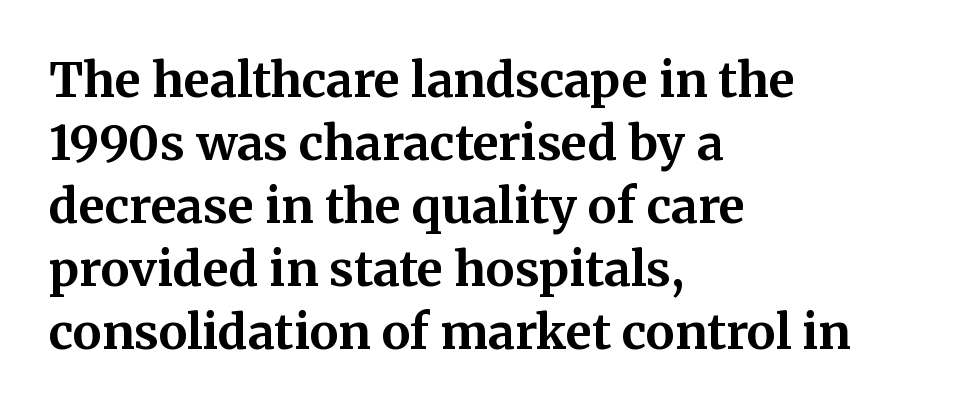
Q: Is the text bold? A: Yes.
Q: Is the text italic (slanted)? A: No, it is upright.
Q: Is the typeface a serif or a sans-serif typeface? A: Serif.
Q: Is the text underlined? A: No.
Q: How is the paragraph aligned? A: Left-aligned.
Q: Is the spacing between letters normal or unusually wide? A: Normal.
Q: Is the spacing between lines tight, normal or loose? A: Normal.
Q: Width (condensed, normal, or wide)? A: Normal.
Q: Stroke contrast? A: Medium.
Q: x-height? A: Medium.
Q: Monospaced? A: No.
